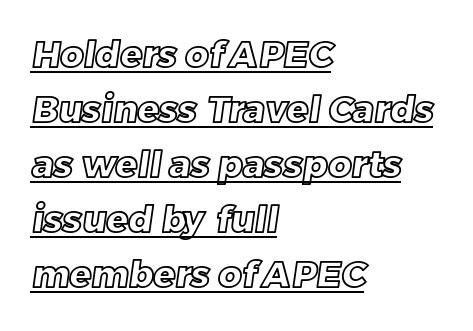
Q: Is the text underlined? A: Yes.
Q: How is the paragraph aligned? A: Left-aligned.
Q: Is the spacing between letters normal or unusually wide? A: Normal.
Q: Is the spacing between lines tight, normal or loose? A: Normal.
Q: Width (condensed, normal, or wide)? A: Normal.
Q: x-height? A: Large.
Q: Monospaced? A: No.
